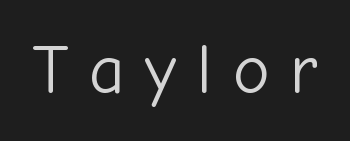
Tall strokes in this sample are plumb rather than angled. Is this a fixed-width face? No — the glyphs have proportional, varying widths. A quiet, ordinary-to-light weight characterises the typeface. Quick note: underline off. No feet cap the strokes, marking this as sans-serif type. Here the glyphs are tracked loosely, breaking word shapes into spaced letters.
